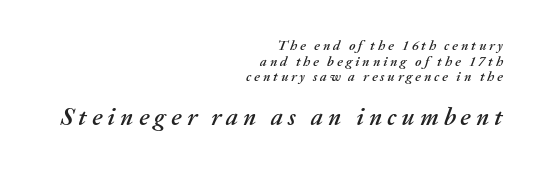
Small over large — that's the arrangement of the two blocks here. Would a proofreader flag this as italicized? Yes. The passage shown stacks its lines with hardly any gap. Every row of glyphs terminates at an identical x-position on the right. A clean baseline with only descenders dipping below it. Someone cranked the tracking dial way up on this one.
